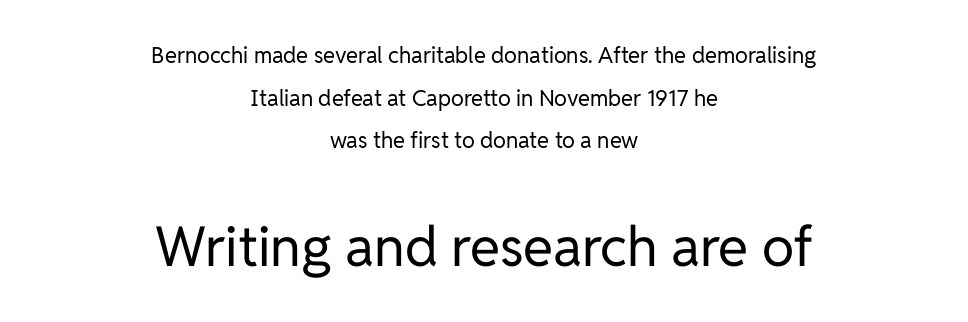
Each letter keeps its own natural width here, so spacing adapts to shape. You could fit nearly another row in the gap between these rows. Inter-character spacing is left at the font's built-in metrics. If you drew a line through each stem, it would be perfectly vertical.
